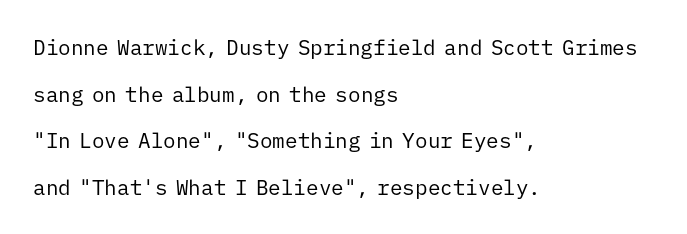
Notice the wide empty band between every row — that's loose leading. Is the letter spacing exaggerated? No — it looks like the ordinary default. Weight: in the light-to-regular range. Nope, not italic — everything's standing straight. Each row of text sits above clean, open space. The setting favours the left margin, as ordinary paragraphs usually do.
